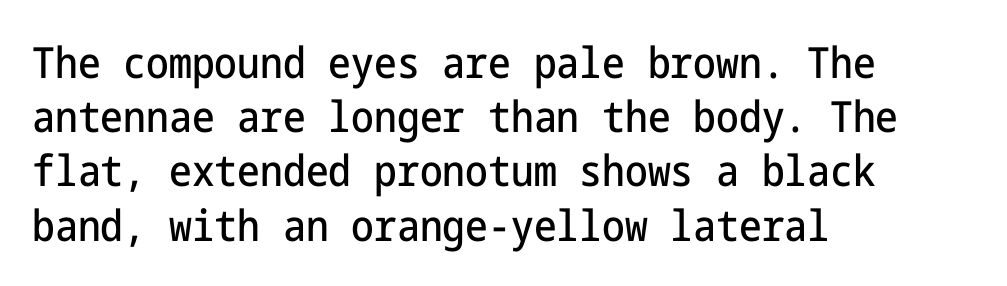
The image shows 43 px condensed sans-serif type, upright; set left-aligned, normal line spacing (1.26x), normal letter spacing, not underlined; low stroke contrast and a medium x-height.
